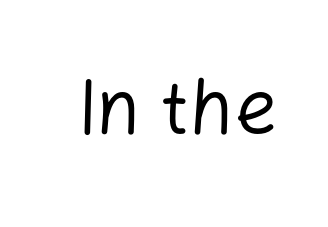
Here the designer chose a conventional face with non-uniform glyph widths. To sum up the face: it is a sans, with no serifs. A bare baseline throughout the passage. In terms of posture, this sample is upright. Compared with a typical body face, this is equally light or lighter still. The rendering keeps characters at their native spacing.
